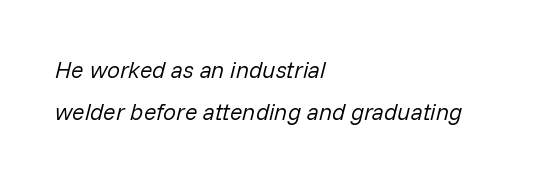
{"italic": "yes", "lean": "right", "slant_degrees": 14, "bold": "no", "underline": "no", "align": "left", "line_spacing_ratio": 1.84, "letter_spacing": "normal", "letter_spacing_em": 0.0, "glyph_px": 23}
